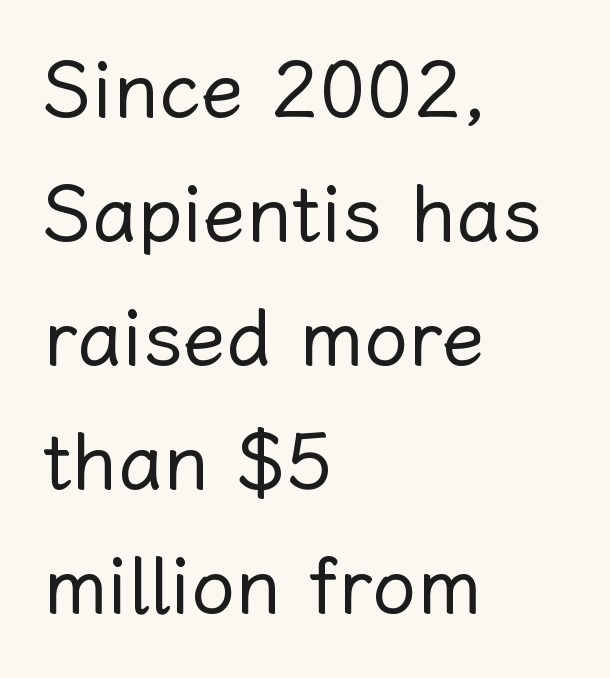
The face used here is proportionally spaced, like ordinary book or web type. The block of text has a typical density, with ordinary space between rows. The face used here is rendered with its standard letterfit. On a weight scale, this lands at 450 or below. A bare baseline throughout the passage. The passage is arranged the way most books set body copy — flush left.
